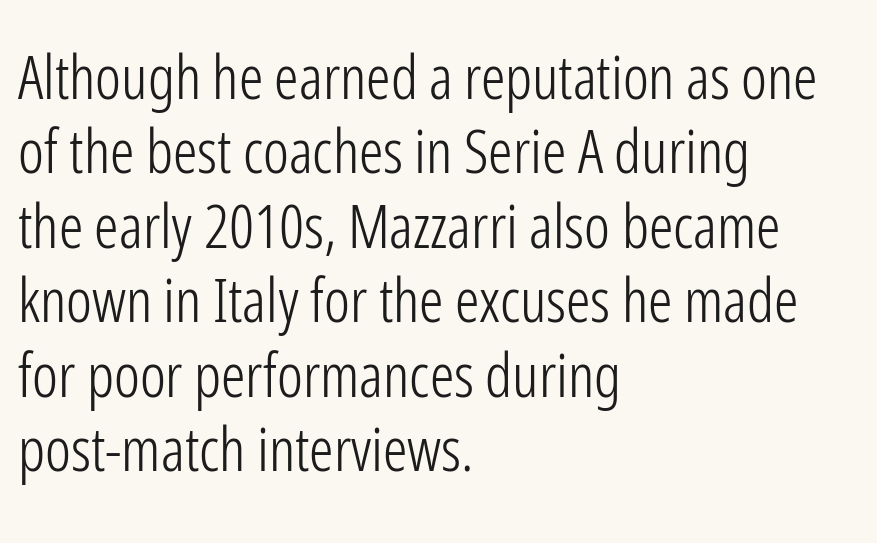
Teacher's note: observe the even left margin — that is flush-left alignment. Each letter's strokes conclude bluntly, with no projecting serifs. Between one letter and the next there's only the usual sliver of space. Do the characters align in a grid? No, the font is proportional. The typesetting does not lean heavy: it is not bold. Unmarked baselines from the first word to the last.
